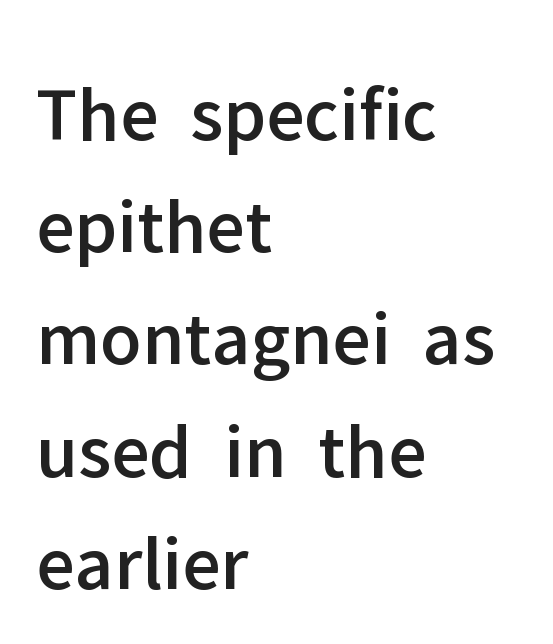
What stands out about the letter spacing? Nothing — it is the standard amount. Vertically, the passage feels balanced, rows spaced as you'd expect. The face used here is a sans, in the tradition of grotesques and geometrics. No word sits above an underline. The font's upright variant was chosen for this text.
